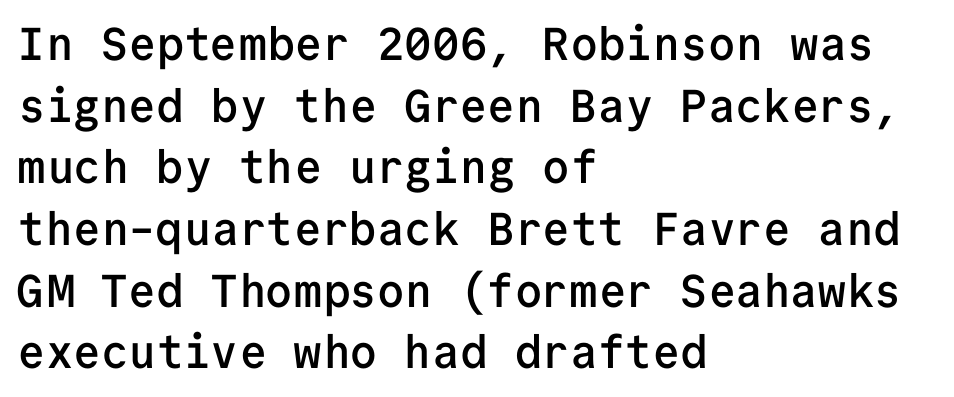
Clear beneath every line of the passage. Fixed-width glyphs throughout — classic coding-font behaviour. A roman cut, with each character standing at attention. Inter-character spacing is left at the font's built-in metrics. The lines are quadded left.
